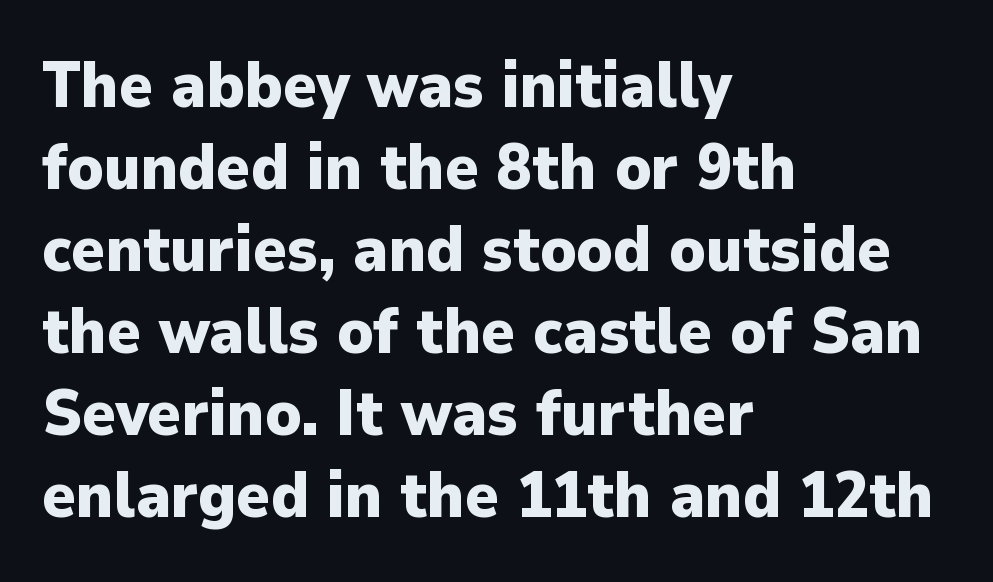
The image shows 64 px heavy sans-serif type, upright; set left-aligned, normal line spacing (1.28x), normal letter spacing, not underlined; low stroke contrast and a medium x-height.
